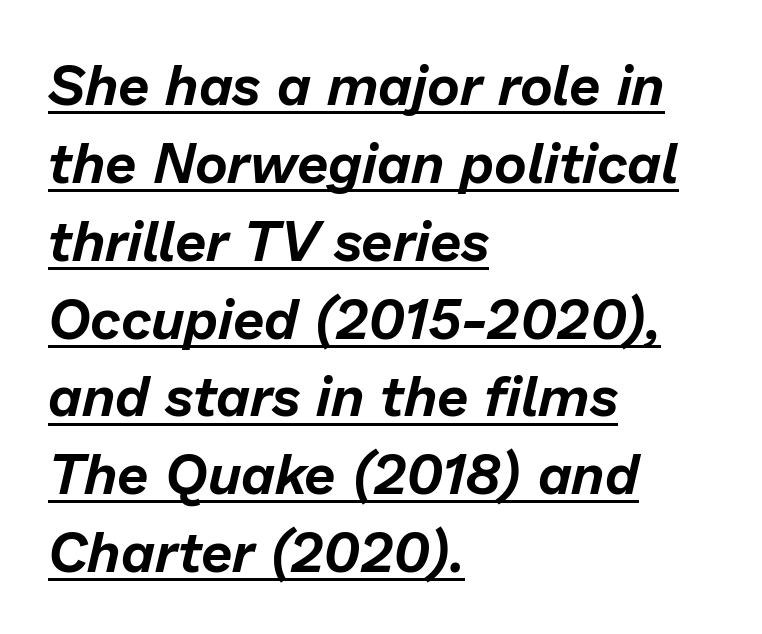
The image shows 56 px text type, italic (leaning right); set left-aligned, normal line spacing (1.39x), normal letter spacing, underlined; low stroke contrast and a medium x-height.
